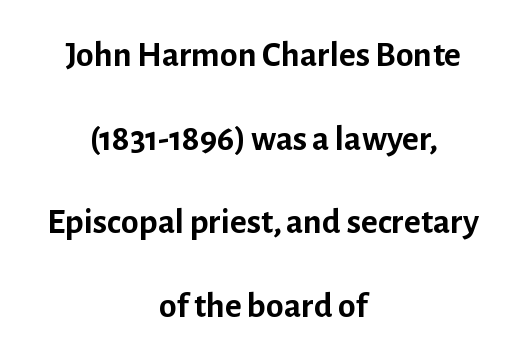
{"serif": "no", "italic": "no", "bold": "yes", "weight": "semibold", "width": "normal", "stroke_contrast": "low", "x_height": "medium", "monospaced": "no", "underline": "no", "align": "center", "line_spacing": "loose", "line_spacing_ratio": 2.32, "letter_spacing": "normal", "letter_spacing_em": 0.0, "glyph_px": 36}
